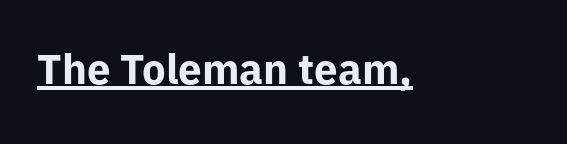
Typographically, this falls in the sans-serif category. Spacing between characters is what you'd get straight out of the box. The rendering uses natural spacing where letterforms have individual widths. Looks like someone drew a line under every word here.
